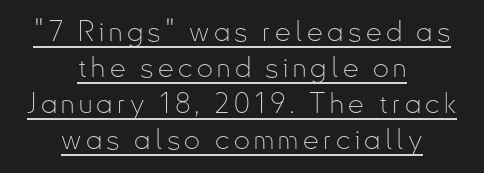
The image shows 28 px thin, condensed sans-serif type, upright; set centered, normal line spacing (1.29x), underlined; low stroke contrast and a small x-height.
